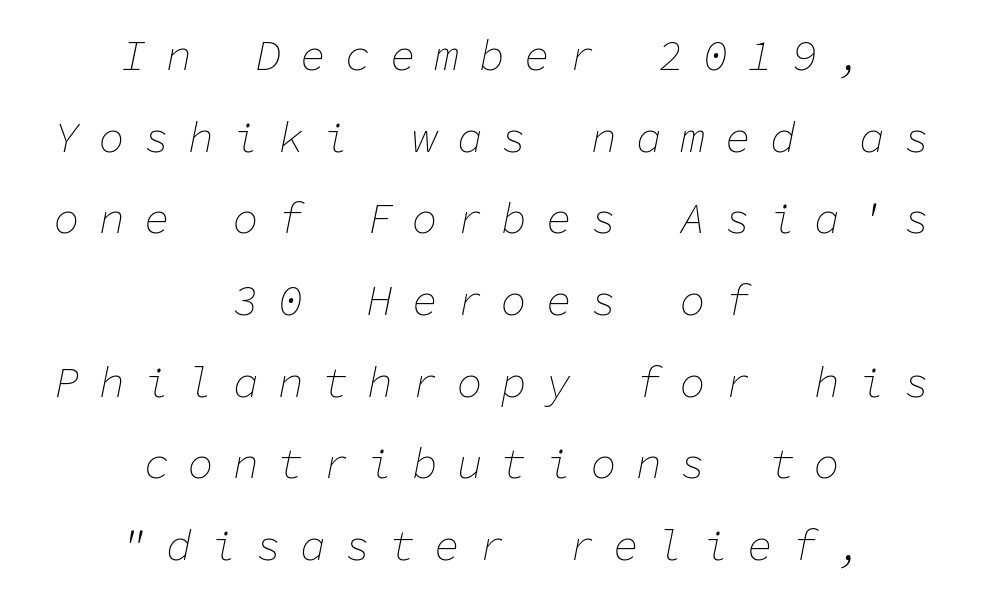
This rendering uses center alignment, leaving both contours irregular but symmetric. Type without underlining. The passage shown is typed in a monospace face where columns stay perfectly aligned. The designer dialed line spacing up above the default. Nothing heavy about these letters — not bold at all.
